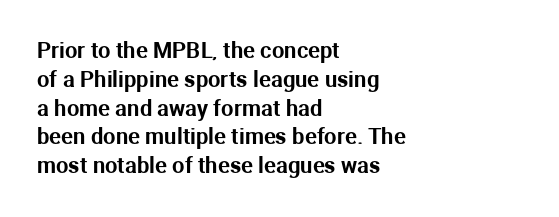
Descender tails drop into unmarked territory. Horizontal alignment here is leftward, the default for most running prose. Does extra space separate the letters? No, they use regular spacing. Upright lettering throughout. Evenly set lines give the paragraph a standard silhouette.
